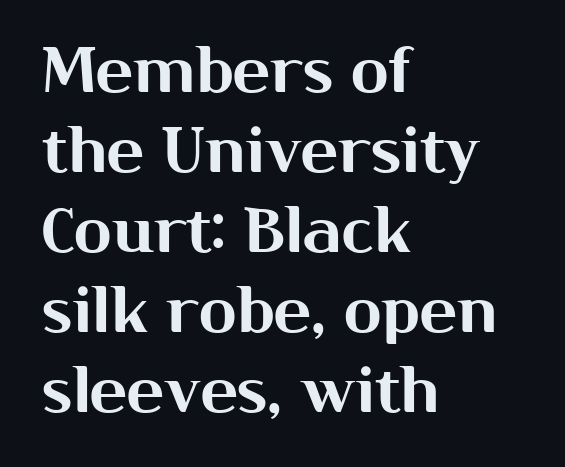
{"serif": "no", "italic": "no", "width": "normal", "stroke_contrast": "medium", "x_height": "medium", "monospaced": "no", "underline": "no", "align": "left", "line_spacing": "normal", "line_spacing_ratio": 1.29, "letter_spacing": "normal", "letter_spacing_em": 0.0, "glyph_px": 62}
